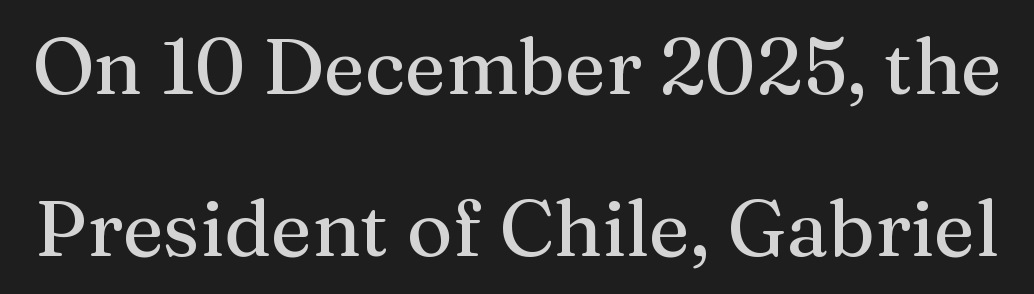
Q: Is the text italic (slanted)? A: No, it is upright.
Q: Is the typeface a serif or a sans-serif typeface? A: Serif.
Q: Is the text underlined? A: No.
Q: Is the spacing between letters normal or unusually wide? A: Normal.
Q: Is the spacing between lines tight, normal or loose? A: Loose.
Q: Width (condensed, normal, or wide)? A: Normal.
Q: Stroke contrast? A: Medium.
Q: x-height? A: Medium.
Q: Monospaced? A: No.
